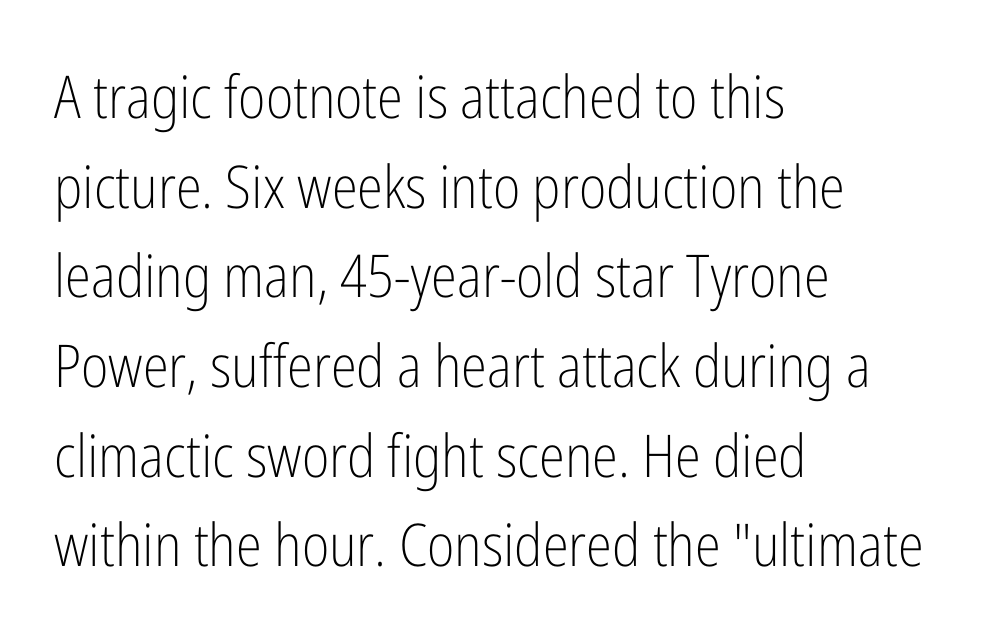
Nope, not italic — everything's standing straight. Check under the words: just untouched page. This sample is left-justified, so line endings fall wherever the words run out. The face used here is rendered with its standard letterfit. The strokes are not fattened; the text isn't bold. Here the designer chose a conventional face with non-uniform glyph widths.
